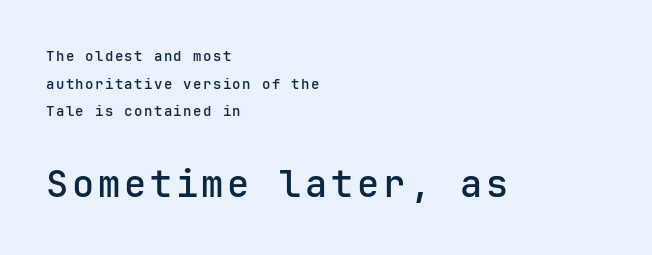
The image shows 37 px semibold sans-serif type, upright; set left-aligned, loose line spacing (1.98x), not underlined; the second (bottom) block is 2.64x larger; low stroke contrast and a medium x-height.
